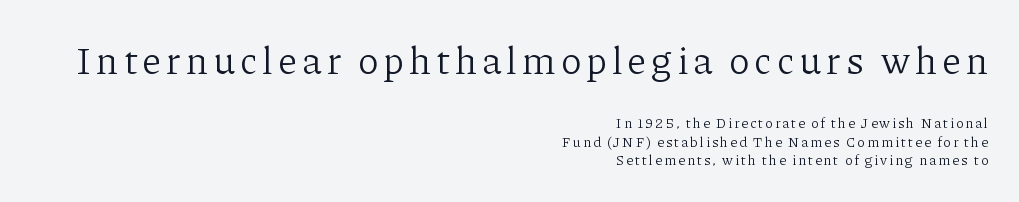
The image shows 38 px light serif type, upright; set right-aligned, normal line spacing (1.33x), not underlined; the first (top) block is 2.71x larger; low stroke contrast and a medium x-height.
